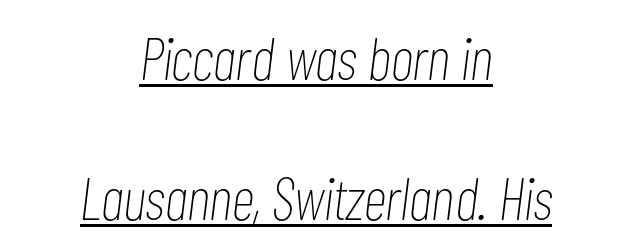
{"italic": "yes", "lean": "right", "slant_degrees": 7, "bold": "no", "weight": "thin", "width": "condensed", "stroke_contrast": "low", "x_height": "medium", "monospaced": "no", "underline": "yes", "align": "center", "line_spacing": "loose", "line_spacing_ratio": 2.33, "letter_spacing": "normal", "letter_spacing_em": 0.0, "glyph_px": 60}
